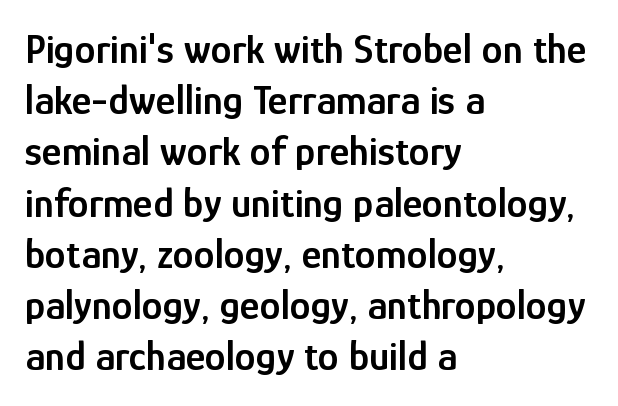
Caption: semibold face, moderately heavy strokes. Clear beneath every line of the passage. The typesetter chose a ragged-right arrangement here. Default kerning and tracking; the words read as compact shapes. If you drew a line through each stem, it would be perfectly vertical. Do the characters align in a grid? No, the font is proportional.
